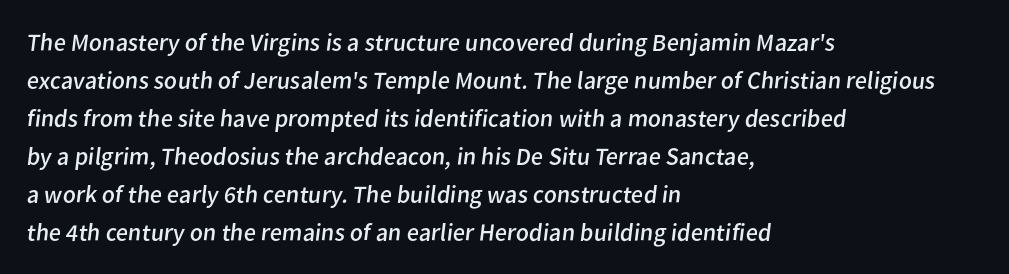
Q: Is the text bold? A: No.
Q: Is the text underlined? A: No.
Q: How is the paragraph aligned? A: Left-aligned.
Q: Is the spacing between letters normal or unusually wide? A: Normal.
Q: Is the spacing between lines tight, normal or loose? A: Normal.
